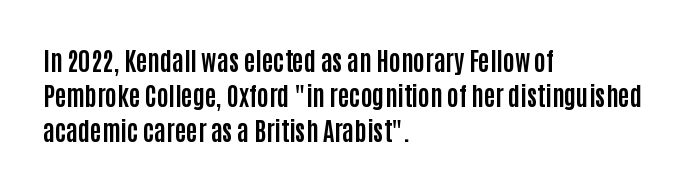
The image shows 25 px bold type, upright; set left-aligned, normal line spacing (1.4x), normal letter spacing, not underlined.
